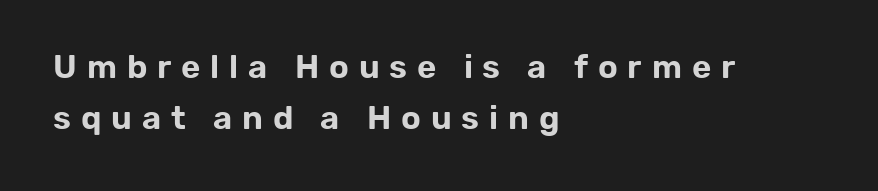
{"serif": "no", "italic": "no", "width": "normal", "stroke_contrast": "low", "x_height": "medium", "monospaced": "no", "underline": "no", "align": "left", "line_spacing": "normal", "line_spacing_ratio": 1.56, "letter_spacing": "wide", "letter_spacing_em": 0.3, "glyph_px": 33}
